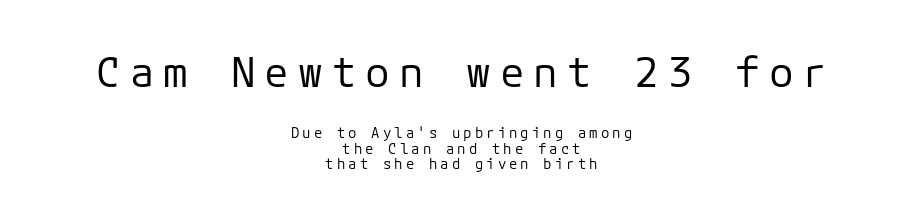
The lines are packed closely together with very little leading. One-word summary of the alignment: center. The letters march in equal steps, a hallmark of fixed-pitch type. Underlining? Definitely not there. Here the glyphs are tracked loosely, breaking word shapes into spaced letters. Unlike italic type, these characters show no tilt at all.
